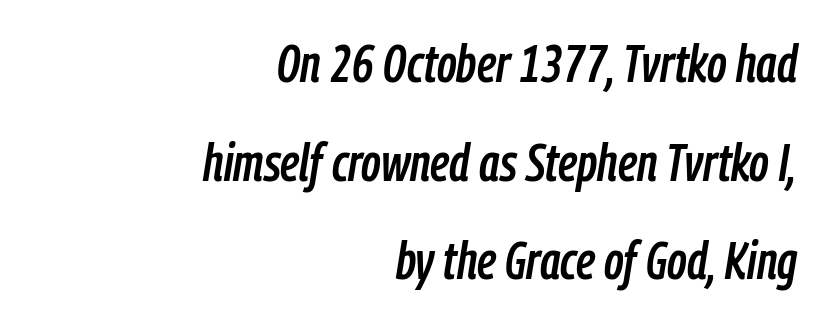
The image shows 53 px condensed type, italic (leaning right); set right-aligned, line spacing 1.86x, normal letter spacing, not underlined; low stroke contrast and a medium x-height.
